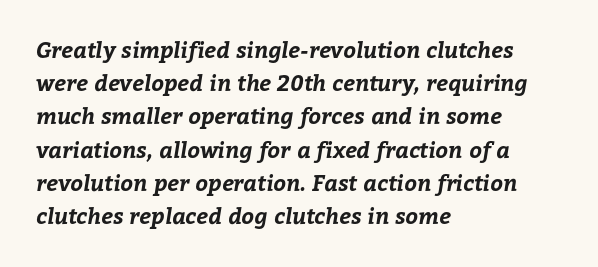
The image shows 22 px bold type; set left-aligned, normal line spacing (1.51x), normal letter spacing, not underlined.
